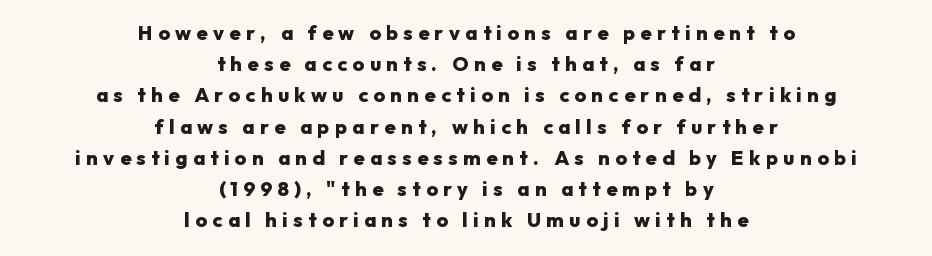
Q: Is the text bold? A: Yes.
Q: Is the text italic (slanted)? A: No, it is upright.
Q: Is the text underlined? A: No.
Q: How is the paragraph aligned? A: Centered.
Q: Is the spacing between letters normal or unusually wide? A: Unusually wide.
Q: Is the spacing between lines tight, normal or loose? A: Normal.
